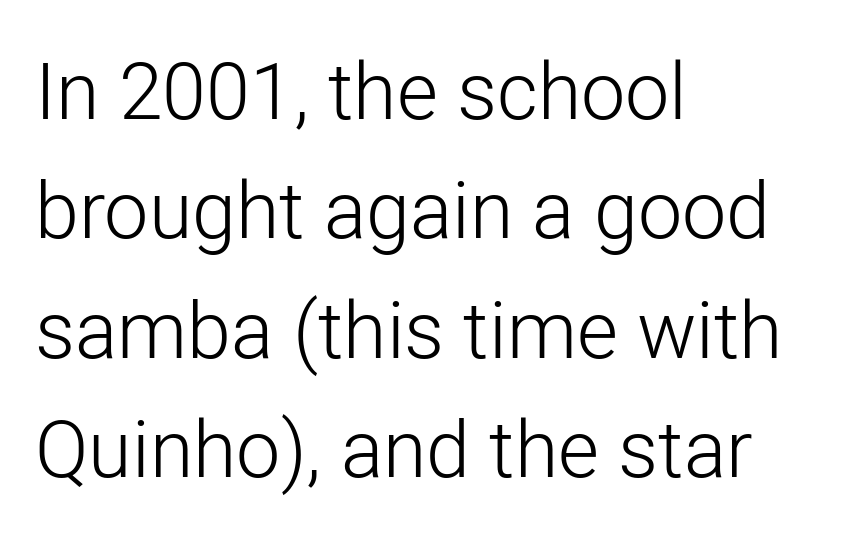
Q: Is the text bold? A: No.
Q: Is the text italic (slanted)? A: No, it is upright.
Q: Is the typeface a serif or a sans-serif typeface? A: Sans-serif.
Q: Is the text underlined? A: No.
Q: How is the paragraph aligned? A: Left-aligned.
Q: Is the spacing between letters normal or unusually wide? A: Normal.
Q: Is the spacing between lines tight, normal or loose? A: Normal.
Q: Width (condensed, normal, or wide)? A: Normal.
Q: Stroke contrast? A: Low.
Q: x-height? A: Medium.
Q: Monospaced? A: No.
